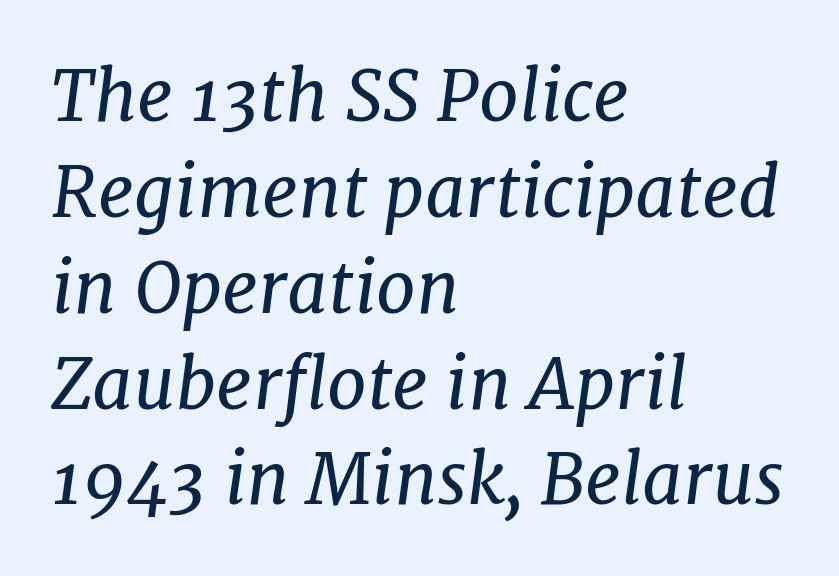
Nothing unusual about the tracking: characters are spaced as the font intends. Whoever set this chose a conventional vertical rhythm. Each line starts at the same left margin while the right side varies. Slanted lettering throughout.
